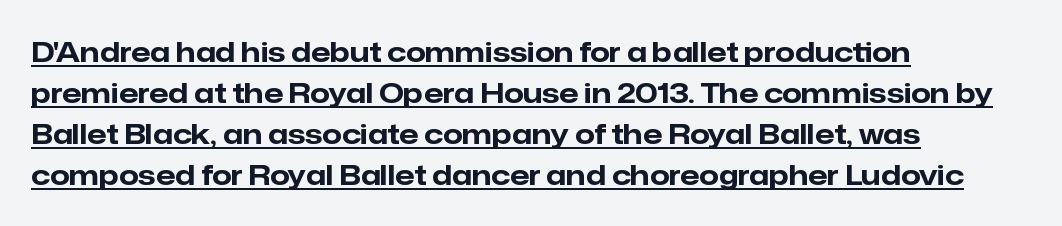
The image shows 28 px bold sans-serif type, upright; set left-aligned, normal line spacing (1.47x), normal letter spacing, underlined; low stroke contrast and a medium x-height.
